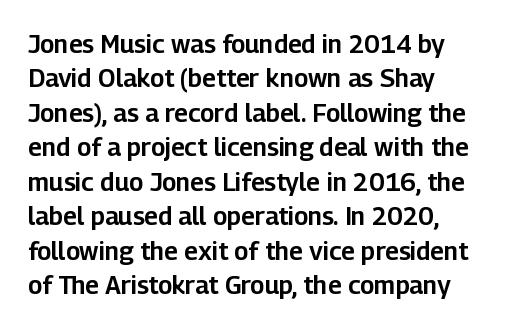
The image shows 25 px text type, upright; set normal line spacing (1.38x), normal letter spacing, not underlined.
